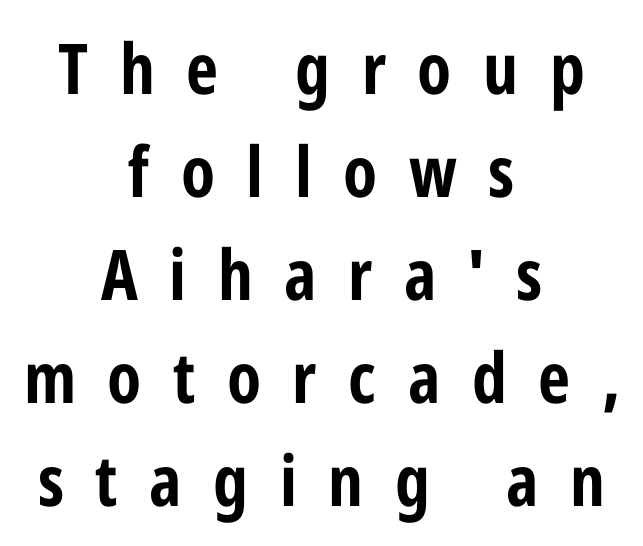
The image shows 70 px bold, condensed sans-serif type, upright; set centered, normal line spacing (1.47x), unusually wide letter spacing (+0.45 em), not underlined; low stroke contrast and a medium x-height.
